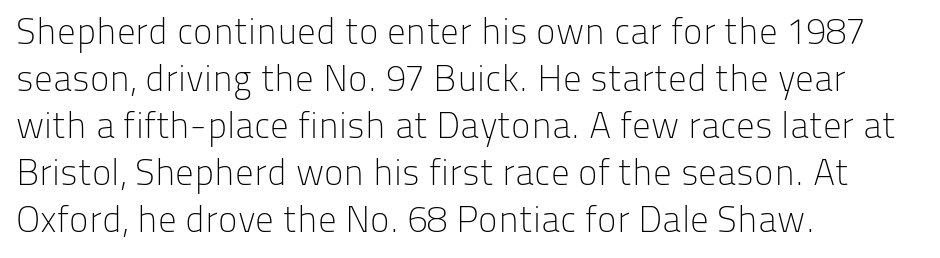
The image shows 37 px light sans-serif type, upright; set left-aligned, normal line spacing (1.27x), normal letter spacing, not underlined; low stroke contrast and a medium x-height.
